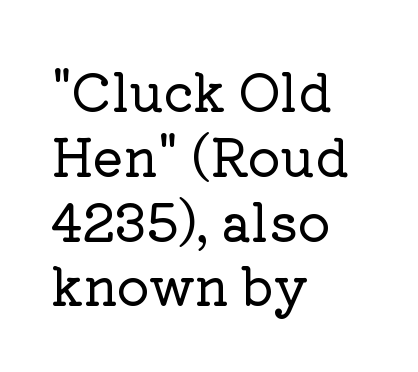
{"serif": "yes", "italic": "no", "width": "normal", "stroke_contrast": "low", "x_height": "medium", "monospaced": "no", "underline": "no", "align": "left", "line_spacing": "normal", "line_spacing_ratio": 1.27, "letter_spacing": "normal", "letter_spacing_em": 0.0, "glyph_px": 51}
